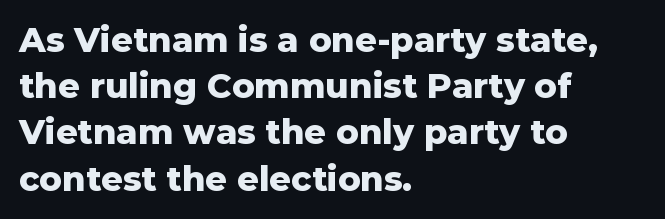
The image shows 34 px heavy sans-serif type, upright; set left-aligned, normal line spacing (1.36x), normal letter spacing, not underlined; low stroke contrast and a medium x-height.
